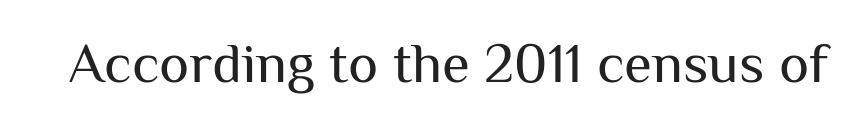
Just letters on the line, the space beneath them empty. Each word holds together tightly as a unit, with standard inter-letter gaps. No chunkiness to these letters — they're not bold. What kind of face is this? One without serifs — a sans.
